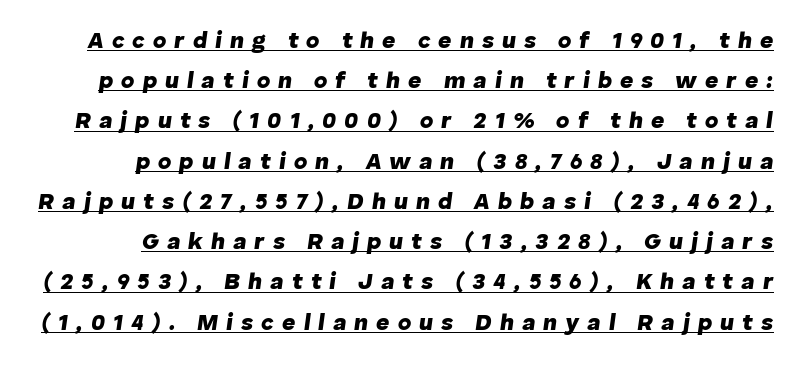
Q: Is the text bold? A: Yes.
Q: Is the text italic (slanted)? A: Yes, it leans right by about 8 degrees.
Q: Is the text underlined? A: Yes.
Q: Is the spacing between letters normal or unusually wide? A: Unusually wide.
